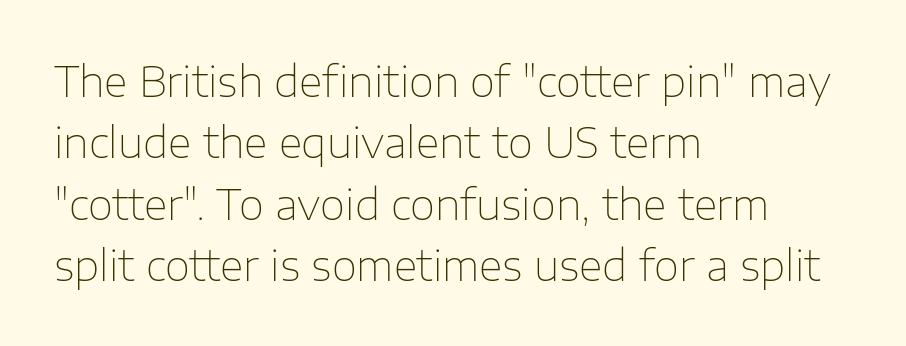
{"serif": "no", "italic": "no", "bold": "no", "weight": "thin", "width": "normal", "stroke_contrast": "low", "x_height": "medium", "monospaced": "no", "underline": "no", "align": "left", "line_spacing": "normal", "line_spacing_ratio": 1.5, "letter_spacing": "normal", "letter_spacing_em": 0.0, "glyph_px": 41}
